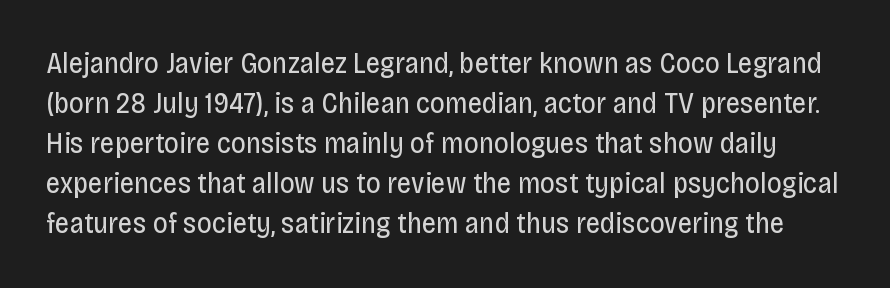
Q: Is the text bold? A: No.
Q: Is the text italic (slanted)? A: No, it is upright.
Q: Is the typeface a serif or a sans-serif typeface? A: Sans-serif.
Q: Is the text underlined? A: No.
Q: Is the spacing between letters normal or unusually wide? A: Normal.
Q: Is the spacing between lines tight, normal or loose? A: Normal.
Q: Width (condensed, normal, or wide)? A: Condensed.
Q: Stroke contrast? A: Low.
Q: x-height? A: Large.
Q: Monospaced? A: No.
